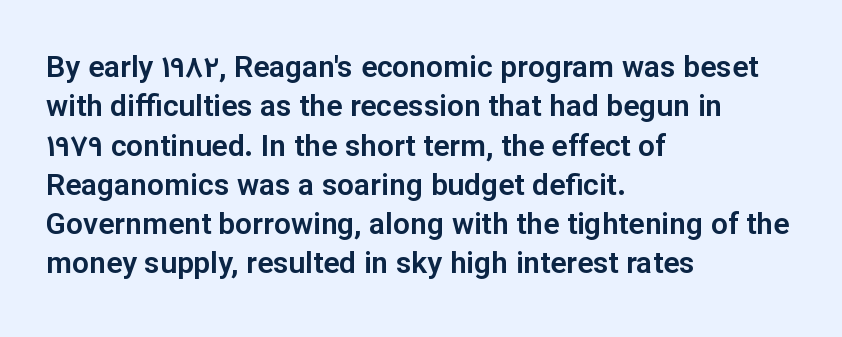
{"serif": "no", "italic": "no", "width": "normal", "stroke_contrast": "low", "x_height": "medium", "monospaced": "no", "underline": "no", "align": "left", "line_spacing": "normal", "line_spacing_ratio": 1.31, "letter_spacing": "normal", "letter_spacing_em": 0.0, "glyph_px": 30}
